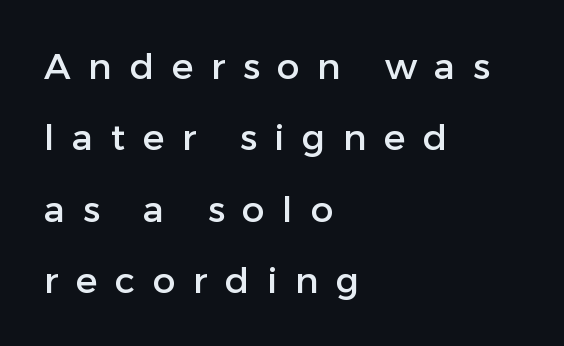
{"serif": "no", "italic": "no", "width": "normal", "stroke_contrast": "low", "x_height": "medium", "monospaced": "no", "underline": "no", "align": "left", "line_spacing": "loose", "line_spacing_ratio": 1.98, "letter_spacing": "wide", "letter_spacing_em": 0.49, "glyph_px": 36}
